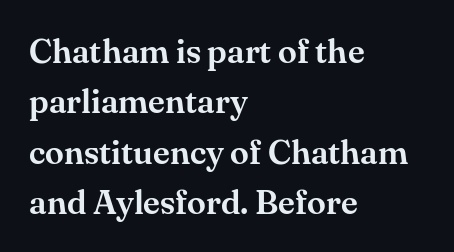
Q: Is the text italic (slanted)? A: No, it is upright.
Q: Is the typeface a serif or a sans-serif typeface? A: Serif.
Q: Is the text underlined? A: No.
Q: How is the paragraph aligned? A: Left-aligned.
Q: Is the spacing between letters normal or unusually wide? A: Normal.
Q: Is the spacing between lines tight, normal or loose? A: Normal.
Q: Width (condensed, normal, or wide)? A: Normal.
Q: Stroke contrast? A: Medium.
Q: x-height? A: Small.
Q: Monospaced? A: No.
